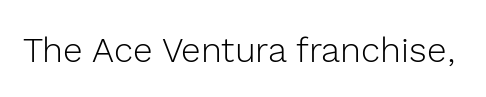
The passage shown is not bold in any degree. The typeface chosen for these lines omits serifs. The passage shown is typed in a proportional face where columns would drift. Beneath every word, the page is bare. No italicization has been applied; the sample stays upright.
